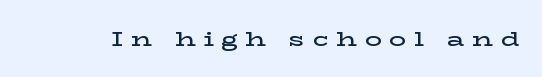
Semibold letterforms, between regular and bold. In terms of letterspacing, this is a distinctly airy, spread setting. Lines of text with bare space underneath. Nope, not italic — everything's standing straight.
